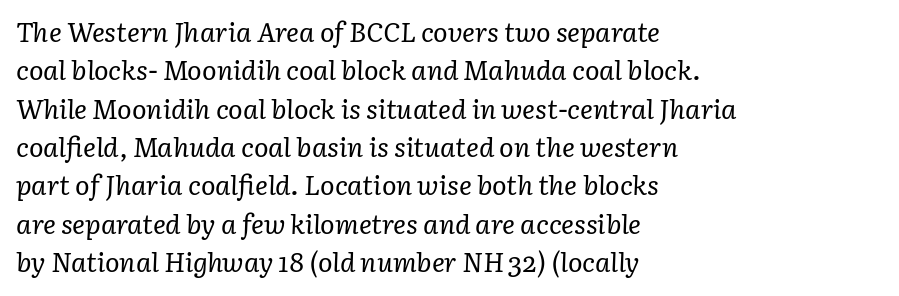
{"italic": "yes", "lean": "right", "slant_degrees": 3, "bold": "no", "underline": "no", "align": "left", "line_spacing": "normal", "line_spacing_ratio": 1.42, "letter_spacing": "normal", "letter_spacing_em": 0.0, "glyph_px": 27}
